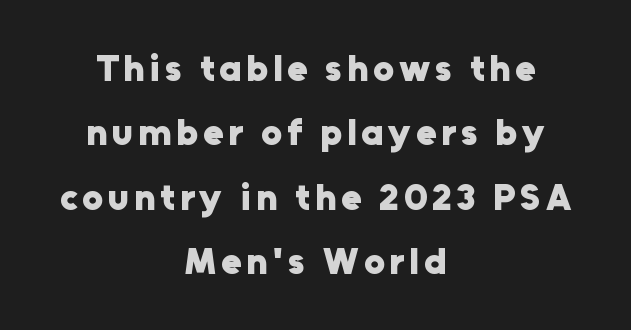
The face used here is proportionally spaced, like ordinary book or web type. Neither beginnings nor endings align; midpoints do. Designer's note — italics off, roman on. The area under the type is left untouched. The letters carry no serifs — their stems end cleanly without finishing strokes. As a designer I'd log this as weight 700, bold.
